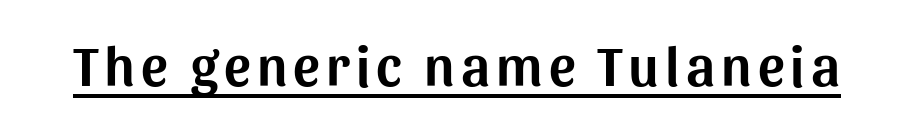
{"serif": "no", "italic": "no", "width": "normal", "stroke_contrast": "medium", "x_height": "medium", "monospaced": "no", "underline": "yes", "glyph_px": 56}
